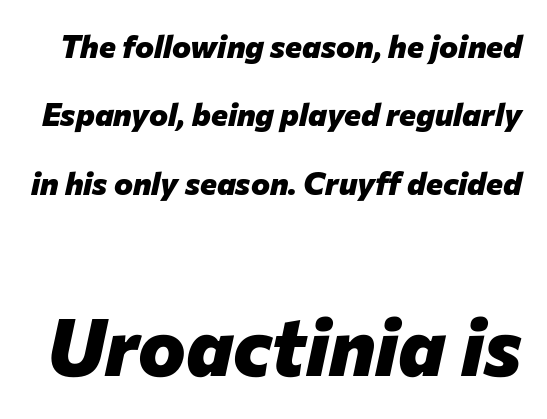
The image shows 80 px heavy type, italic (leaning right); set loose line spacing (2.14x), normal letter spacing, not underlined; the second (bottom) block is 2.5x larger; low stroke contrast and a medium x-height.
